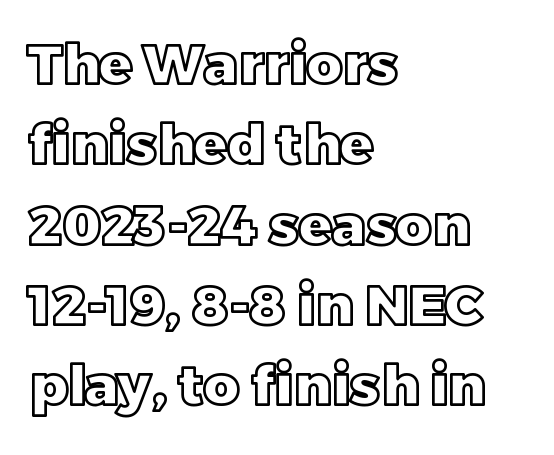
The leading is moderate, giving the passage an even texture. Descender tails drop into unmarked territory. Note the varied advance widths — an 'i' is clearly narrower than an 'm'. In terms of letterspacing, this is plain default setting. These lines were composed using upright roman letters. Does the copy run flush right? No — it runs flush left.
